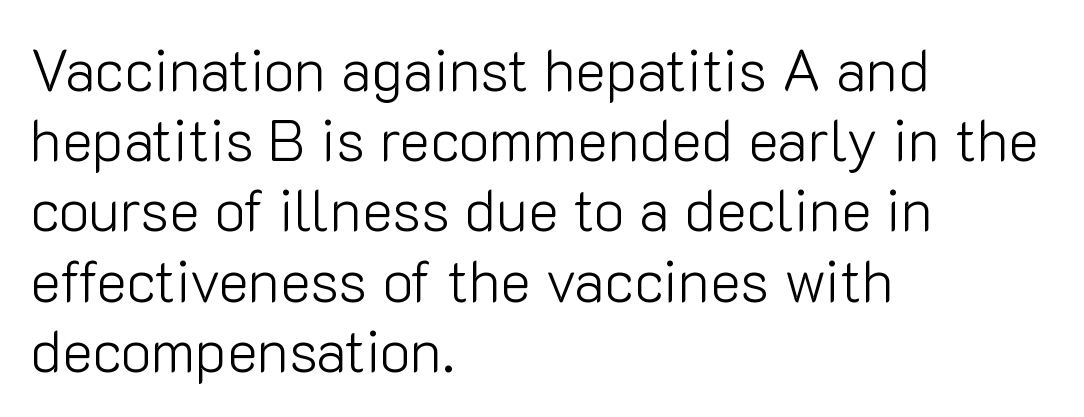
{"serif": "no", "italic": "no", "bold": "no", "weight": "light", "width": "normal", "stroke_contrast": "low", "x_height": "medium", "monospaced": "no", "underline": "no", "align": "left", "line_spacing_ratio": 1.21, "letter_spacing": "normal", "letter_spacing_em": 0.0, "glyph_px": 58}
